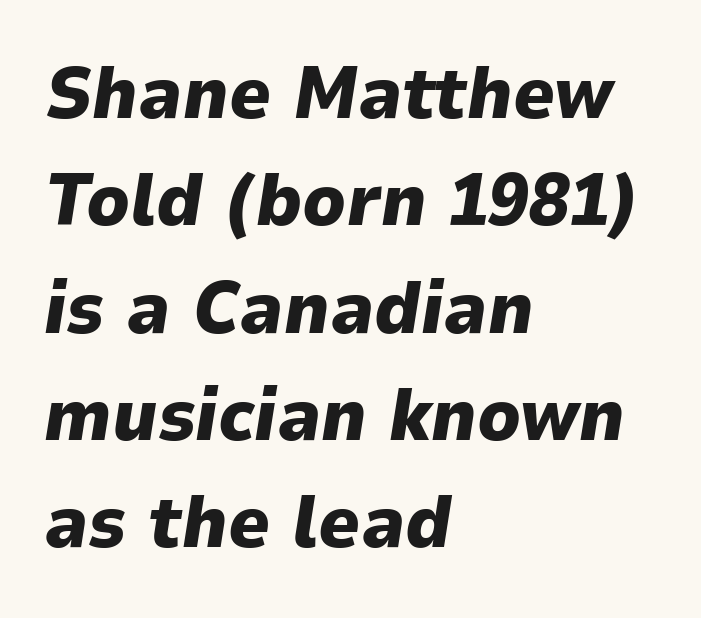
{"italic": "yes", "lean": "right", "slant_degrees": 9, "bold": "yes", "weight": "heavy", "width": "normal", "stroke_contrast": "low", "x_height": "medium", "monospaced": "no", "underline": "no", "align": "left", "line_spacing": "normal", "line_spacing_ratio": 1.47, "letter_spacing": "normal", "letter_spacing_em": 0.0, "glyph_px": 73}
